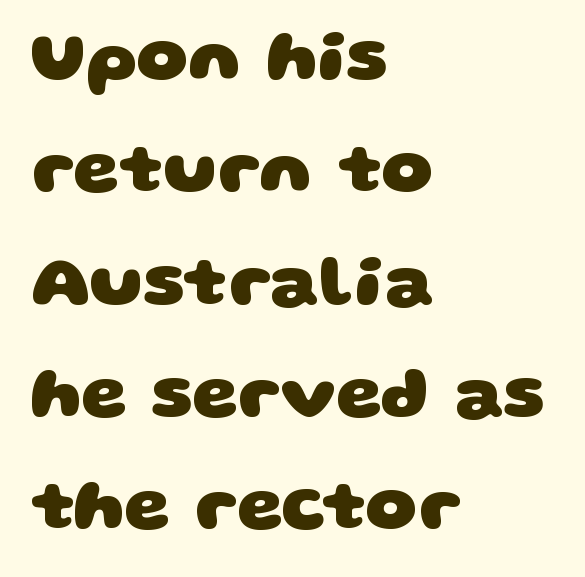
The image shows 72 px heavy, wide sans-serif type; set left-aligned, normal line spacing (1.56x), normal letter spacing, not underlined; low stroke contrast and a large x-height.
